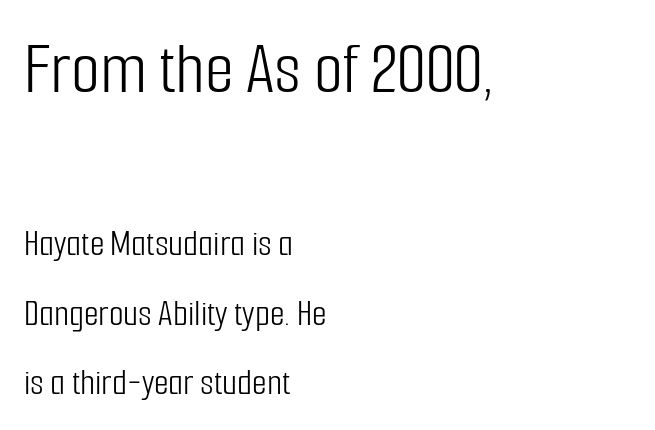
Font category for this specimen: sans-serif. What stands out about the letter spacing? Nothing — it is the standard amount. Line beginnings align vertically; line endings do not. Size contrast runs from large at the top to small at the bottom. Vertical stems look standard width or narrower in stroke.
